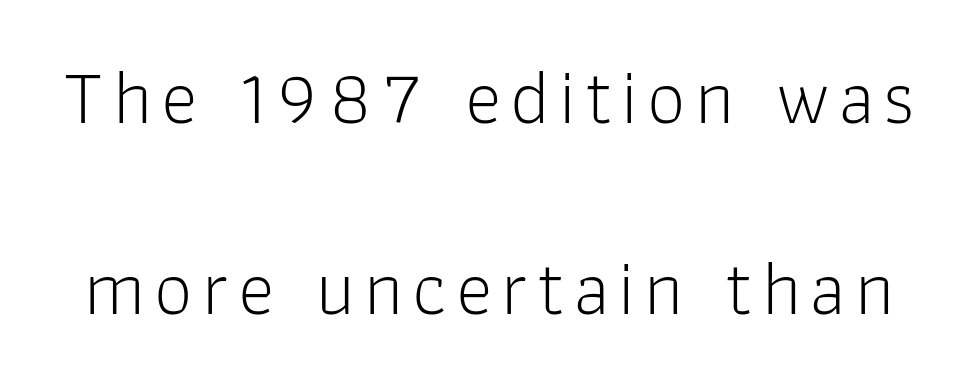
The image shows 77 px light sans-serif type, upright; set loose line spacing (2.48x), not underlined; low stroke contrast and a medium x-height.
